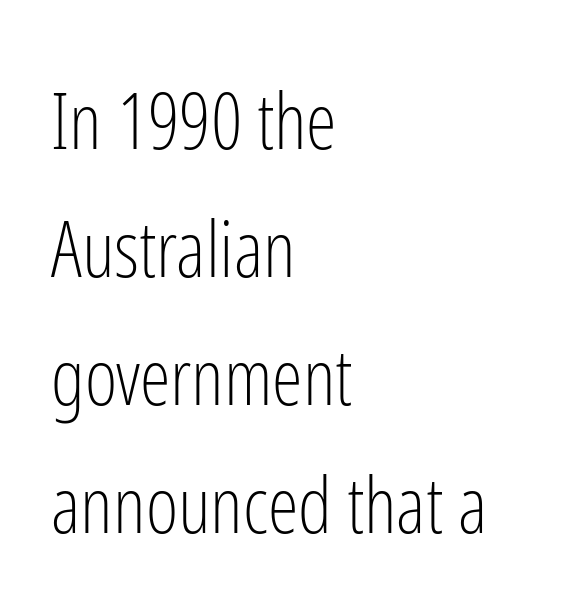
Rule under the text: the space is simply empty. The passage shown is typed in a proportional face where columns would drift. Think standard paragraph weight, or any step lighter than that. Line starts are locked; line ends wander.
